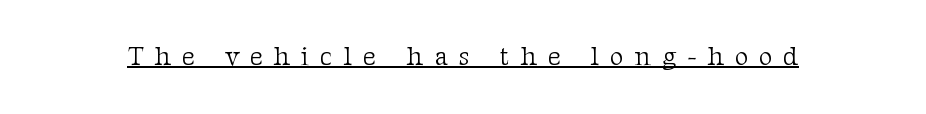
The rendered words wear a rule along their underside. The weight tops out at a normal text grade. The letters stand upright; this is a roman face. Display-style spreading of the glyphs; the letterfit is very open.
